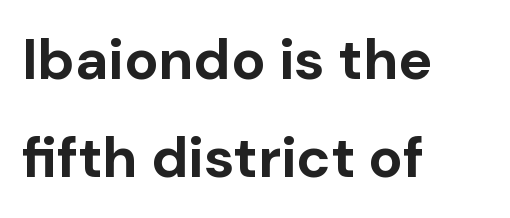
{"serif": "no", "italic": "no", "bold": "yes", "weight": "bold", "width": "normal", "stroke_contrast": "low", "x_height": "medium", "monospaced": "no", "underline": "no", "align": "left", "line_spacing_ratio": 1.72, "letter_spacing": "normal", "letter_spacing_em": 0.0, "glyph_px": 57}
